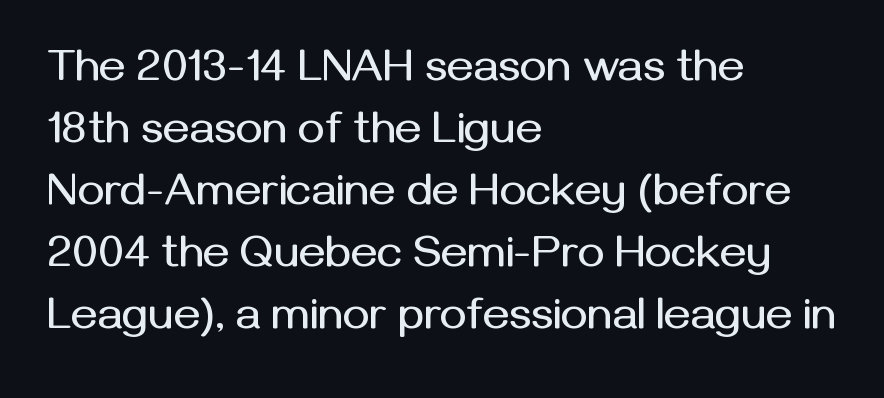
Q: Is the text italic (slanted)? A: No, it is upright.
Q: Is the typeface a serif or a sans-serif typeface? A: Sans-serif.
Q: Is the text underlined? A: No.
Q: How is the paragraph aligned? A: Left-aligned.
Q: Is the spacing between letters normal or unusually wide? A: Normal.
Q: Is the spacing between lines tight, normal or loose? A: Normal.
Q: Width (condensed, normal, or wide)? A: Normal.
Q: Stroke contrast? A: Medium.
Q: x-height? A: Medium.
Q: Monospaced? A: No.
